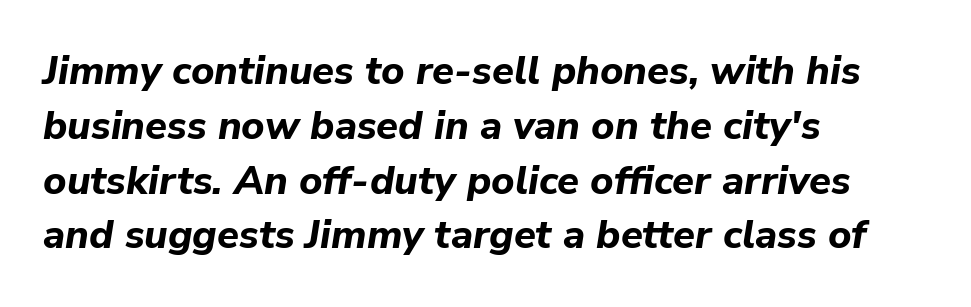
The image shows 40 px bold type, italic (leaning right); set left-aligned, normal line spacing (1.37x), normal letter spacing, not underlined; low stroke contrast and a medium x-height.
